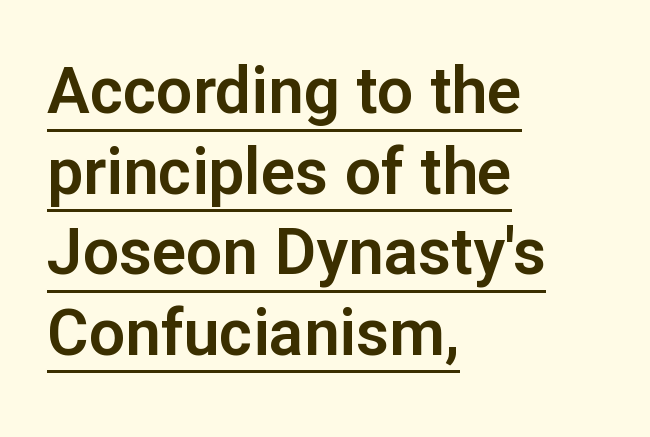
{"serif": "no", "italic": "no", "width": "normal", "stroke_contrast": "low", "x_height": "medium", "monospaced": "no", "underline": "yes", "align": "left", "line_spacing": "normal", "line_spacing_ratio": 1.26, "letter_spacing": "normal", "letter_spacing_em": 0.0, "glyph_px": 64}
